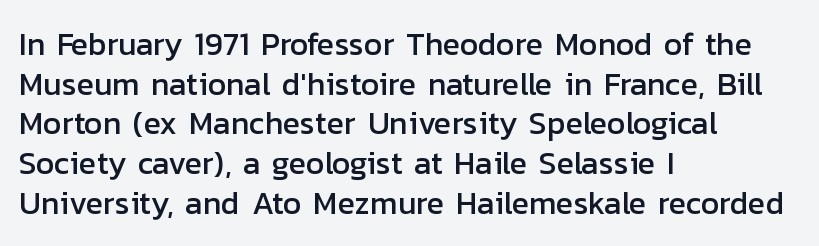
{"serif": "no", "italic": "no", "width": "normal", "stroke_contrast": "low", "x_height": "medium", "monospaced": "no", "underline": "no", "align": "left", "line_spacing_ratio": 1.24, "letter_spacing": "normal", "letter_spacing_em": 0.0, "glyph_px": 32}
